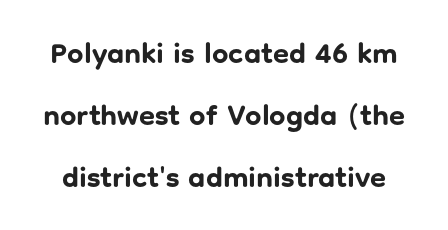
The image shows 29 px bold sans-serif type, upright; set loose line spacing (2.14x), normal letter spacing, not underlined; low stroke contrast and a medium x-height.
